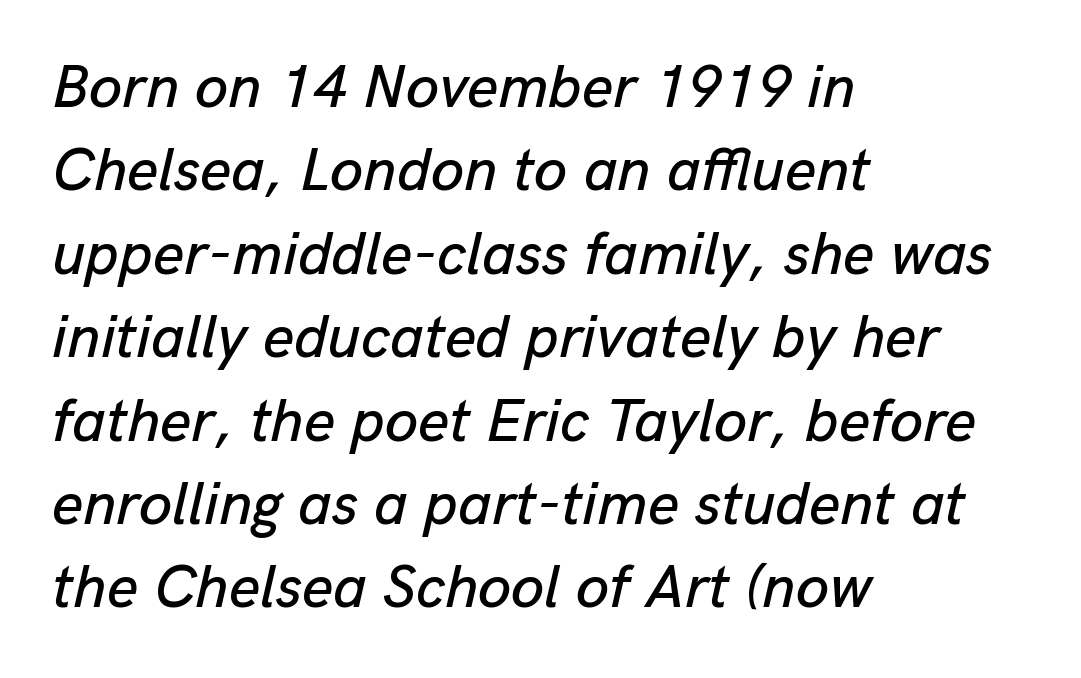
{"italic": "yes", "lean": "right", "slant_degrees": 13, "width": "normal", "stroke_contrast": "low", "x_height": "medium", "monospaced": "no", "underline": "no", "align": "left", "line_spacing": "normal", "line_spacing_ratio": 1.39, "letter_spacing": "normal", "letter_spacing_em": 0.0, "glyph_px": 60}
